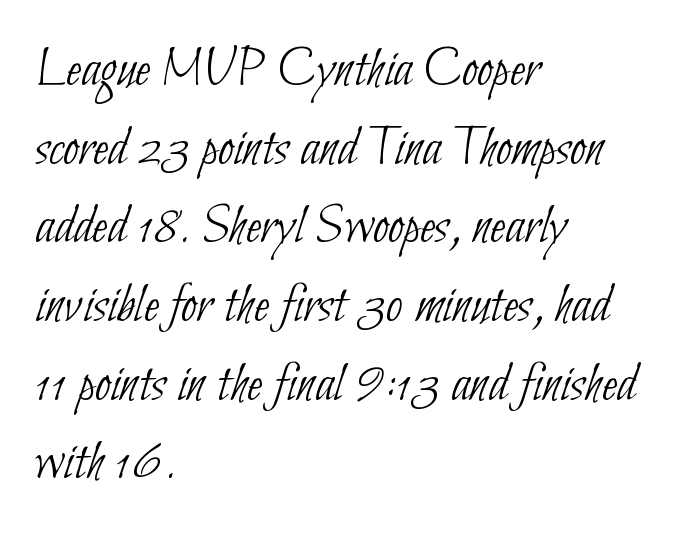
The rendering uses natural spacing where letterforms have individual widths. Whoever set this chose a conventional vertical rhythm. The space beneath each line is pristine and unruled. Typographically, this falls in the sans-serif category. The horizontal fit of the characters is conventional and even. Caption: multi-line text, flush left, ragged right.
